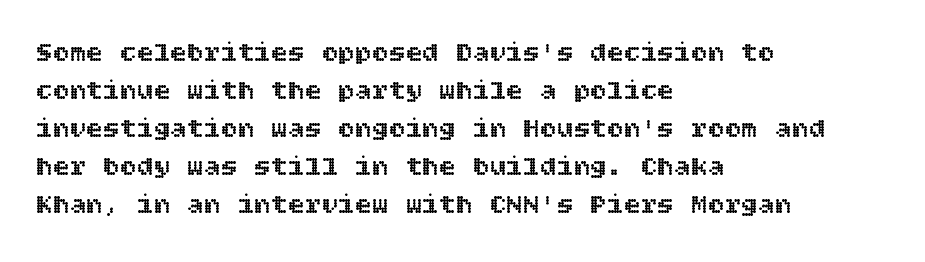
The image shows 28 px text type, upright; set left-aligned, normal line spacing (1.36x), normal letter spacing, not underlined; a large x-height.
